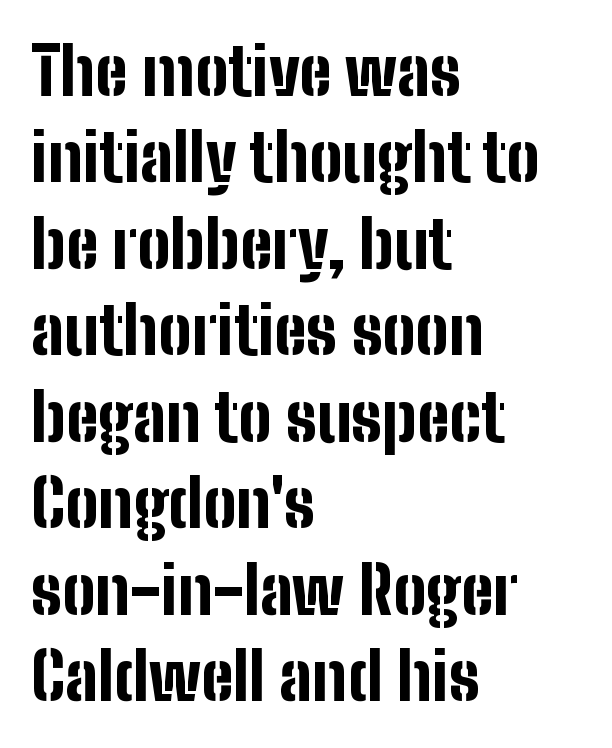
Layout note: lines flush left. Is there any slant? The stems are plumb. The characters display no serif detailing; their extremities are plain. Letter spacing: default. What's the leading like? Ordinary, nothing unusual. The face used here is proportionally spaced, like ordinary book or web type.
